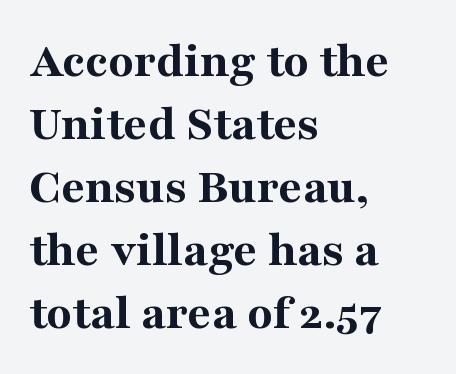
Q: Is the text bold? A: Yes.
Q: Is the text italic (slanted)? A: No, it is upright.
Q: Is the typeface a serif or a sans-serif typeface? A: Serif.
Q: Is the text underlined? A: No.
Q: How is the paragraph aligned? A: Left-aligned.
Q: Is the spacing between letters normal or unusually wide? A: Normal.
Q: Width (condensed, normal, or wide)? A: Normal.
Q: Stroke contrast? A: Medium.
Q: x-height? A: Medium.
Q: Monospaced? A: No.
